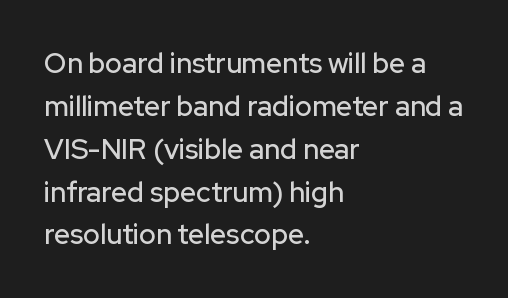
Varying glyph widths throughout — classic text-font behaviour. Only glyphs here, with clear space below each row. The designer went with a sans here, leaving each stem footless. You could call the tracking neutral — neither tight nor loose.
